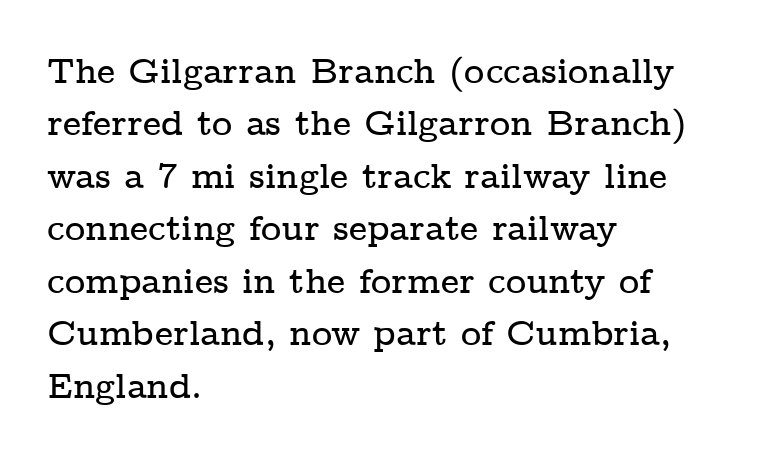
Q: Is the text italic (slanted)? A: No, it is upright.
Q: Is the typeface a serif or a sans-serif typeface? A: Serif.
Q: Is the text underlined? A: No.
Q: How is the paragraph aligned? A: Left-aligned.
Q: Is the spacing between letters normal or unusually wide? A: Normal.
Q: Is the spacing between lines tight, normal or loose? A: Normal.
Q: Width (condensed, normal, or wide)? A: Wide.
Q: Stroke contrast? A: Low.
Q: x-height? A: Medium.
Q: Monospaced? A: No.
